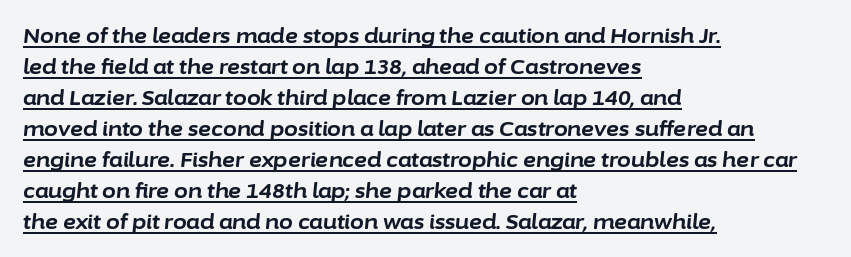
Q: Is the text bold? A: Yes.
Q: Is the text italic (slanted)? A: Yes, it leans right by about 6 degrees.
Q: Is the text underlined? A: Yes.
Q: How is the paragraph aligned? A: Left-aligned.
Q: Is the spacing between letters normal or unusually wide? A: Normal.
Q: Is the spacing between lines tight, normal or loose? A: Normal.
